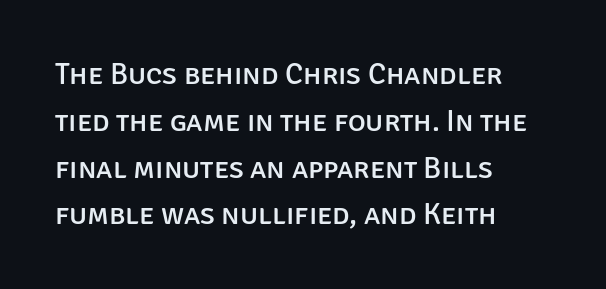
{"serif": "no", "italic": "no", "width": "normal", "stroke_contrast": "low", "x_height": "large", "monospaced": "no", "underline": "no", "align": "left", "line_spacing": "normal", "line_spacing_ratio": 1.56, "letter_spacing": "normal", "letter_spacing_em": 0.0, "glyph_px": 30}
